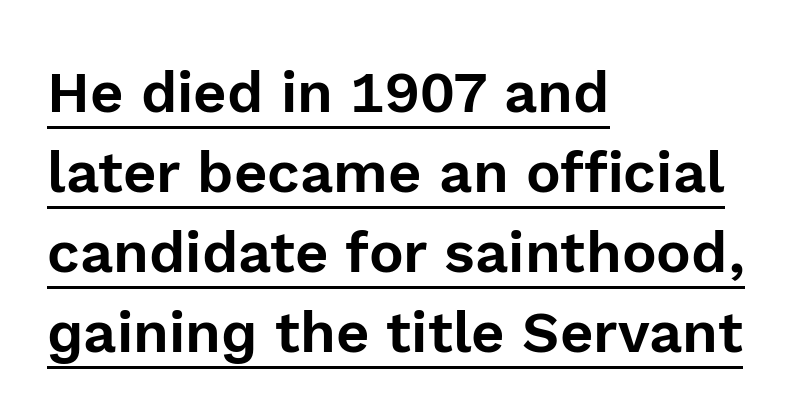
The image shows 58 px sans-serif type, upright; set left-aligned, normal line spacing (1.38x), normal letter spacing, underlined; a medium x-height.
